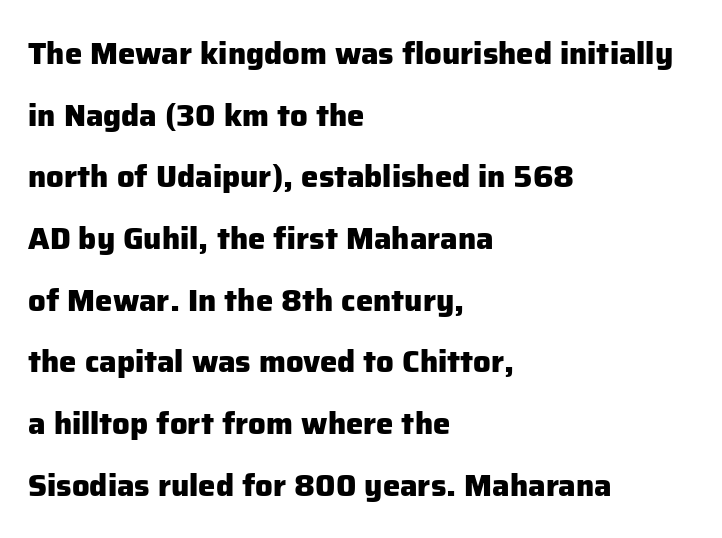
The image shows 31 px heavy sans-serif type, upright; set left-aligned, loose line spacing (1.99x), normal letter spacing, not underlined; low stroke contrast and a medium x-height.
